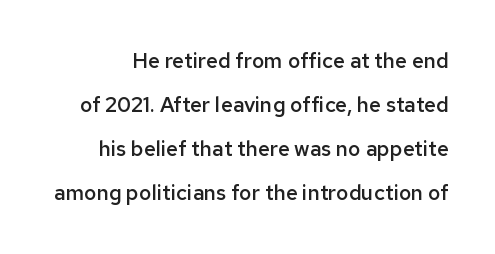
The image shows 21 px text type, upright; set loose line spacing (2.1x), normal letter spacing, not underlined.
